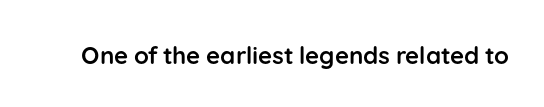
{"italic": "no", "bold": "yes", "underline": "no", "letter_spacing": "normal", "letter_spacing_em": 0.0, "glyph_px": 24}
